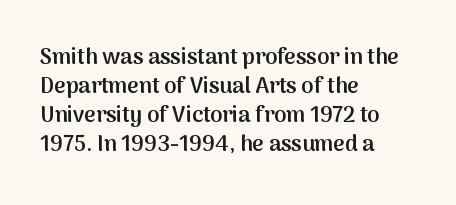
{"italic": "no", "bold": "semi", "underline": "no", "align": "left", "line_spacing": "normal", "line_spacing_ratio": 1.32, "letter_spacing": "normal", "letter_spacing_em": 0.0, "glyph_px": 22}
